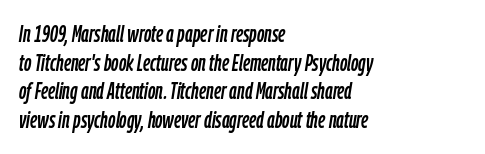
The image shows 23 px text type, italic (leaning right); set left-aligned, normal line spacing (1.25x), normal letter spacing, not underlined.
